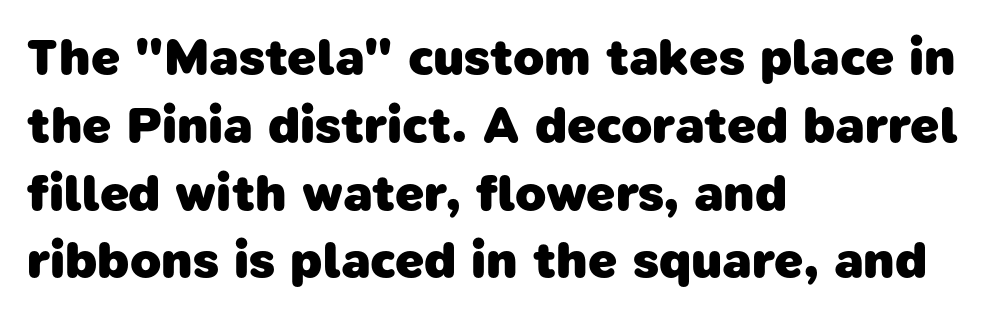
{"serif": "no", "bold": "yes", "weight": "heavy", "width": "normal", "stroke_contrast": "low", "x_height": "medium", "monospaced": "no", "underline": "no", "align": "left", "line_spacing": "normal", "line_spacing_ratio": 1.33, "letter_spacing": "normal", "letter_spacing_em": 0.0, "glyph_px": 51}
